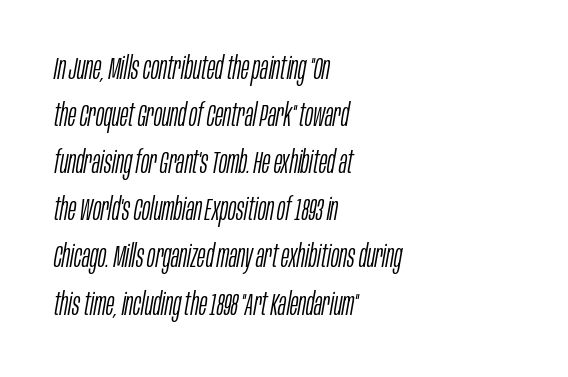
Q: Is the text bold? A: No.
Q: Is the text italic (slanted)? A: Yes, it leans right by about 10 degrees.
Q: Is the text underlined? A: No.
Q: How is the paragraph aligned? A: Left-aligned.
Q: Is the spacing between letters normal or unusually wide? A: Normal.
Q: Is the spacing between lines tight, normal or loose? A: Normal.
Q: Width (condensed, normal, or wide)? A: Condensed.
Q: Stroke contrast? A: Low.
Q: x-height? A: Large.
Q: Monospaced? A: No.
